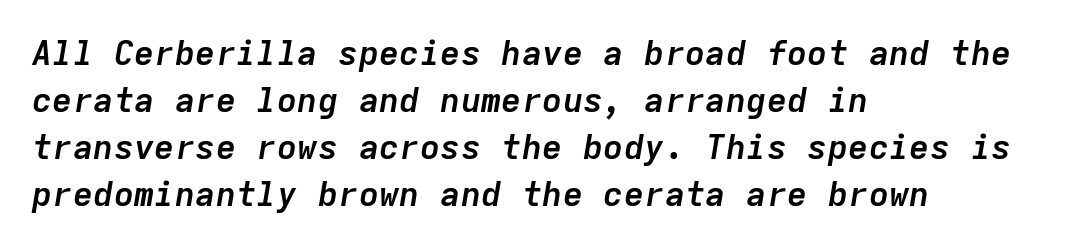
Compared with typical paragraphs, the rows here are spaced about the same. Summary of weight: heavy, a full bold. Is the letter spacing exaggerated? No — it looks like the ordinary default. If you drew a line through each stem, it would be angled. The letters march in equal steps, a hallmark of fixed-pitch type.
